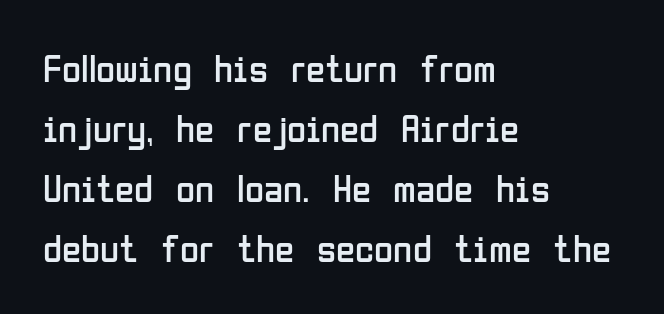
Q: Is the text bold? A: No.
Q: Is the text italic (slanted)? A: No, it is upright.
Q: Is the typeface a serif or a sans-serif typeface? A: Sans-serif.
Q: Is the text underlined? A: No.
Q: How is the paragraph aligned? A: Left-aligned.
Q: Is the spacing between letters normal or unusually wide? A: Normal.
Q: Is the spacing between lines tight, normal or loose? A: Normal.
Q: Width (condensed, normal, or wide)? A: Condensed.
Q: Stroke contrast? A: Low.
Q: x-height? A: Medium.
Q: Monospaced? A: No.
